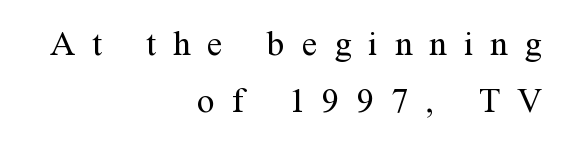
The vertical gap from one line to the next is medium. Examine the stroke ends and you'll spot serifs. These lines are set flush right with a ragged left edge. Character widths vary here, with narrow letters taking less room than wide ones. The cut favours lightness, reaching ordinary text weight at its darkest. Tracking value appears strongly positive — letters spread wide.
